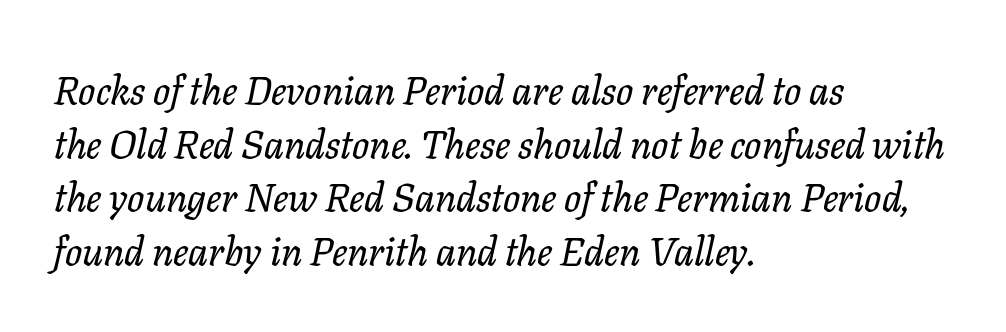
{"serif": "yes", "italic": "yes", "lean": "right", "slant_degrees": 11, "width": "normal", "stroke_contrast": "low", "x_height": "medium", "monospaced": "no", "underline": "no", "align": "left", "line_spacing": "normal", "line_spacing_ratio": 1.34, "letter_spacing": "normal", "letter_spacing_em": 0.0, "glyph_px": 40}
